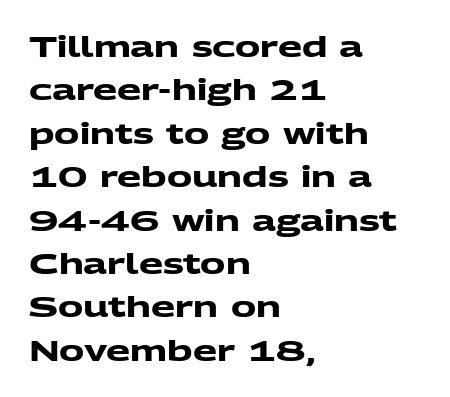
Every row of glyphs begins at an identical x-position on the left. A typesetter would label this face a sans. The specimen omits any rule beneath the text block's lines. The leading is moderate, giving the passage an even texture.
